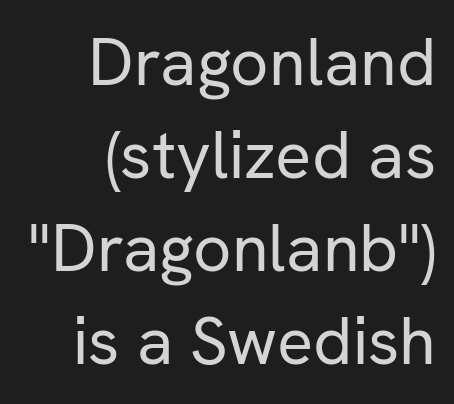
{"serif": "no", "italic": "no", "bold": "no", "weight": "regular", "width": "normal", "stroke_contrast": "low", "x_height": "medium", "monospaced": "no", "underline": "no", "align": "right", "line_spacing": "normal", "line_spacing_ratio": 1.39, "letter_spacing": "normal", "letter_spacing_em": 0.0, "glyph_px": 67}
